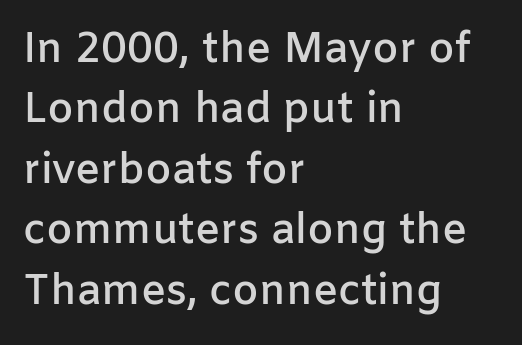
{"serif": "no", "italic": "no", "bold": "semi", "weight": "semibold", "width": "normal", "stroke_contrast": "low", "x_height": "medium", "monospaced": "no", "underline": "no", "align": "left", "line_spacing": "normal", "line_spacing_ratio": 1.44, "letter_spacing": "normal", "letter_spacing_em": 0.0, "glyph_px": 42}
